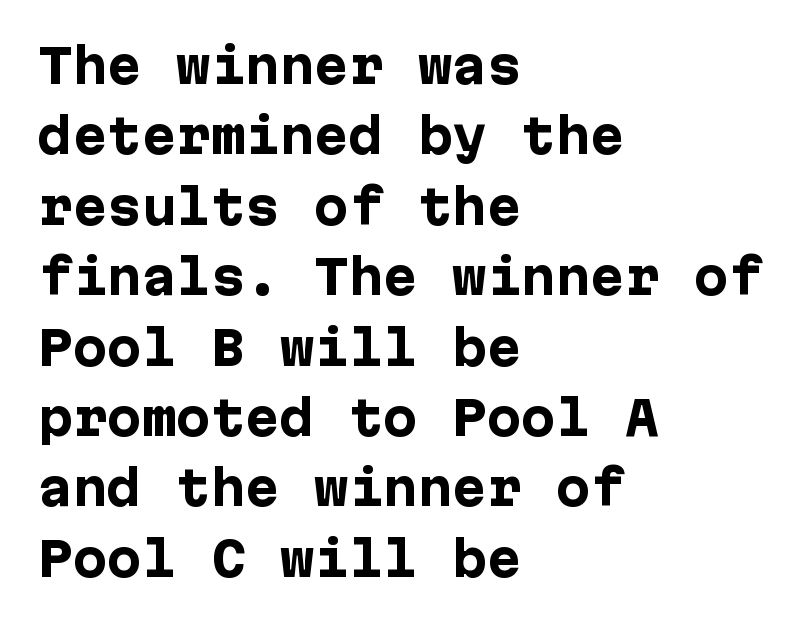
Q: Is the text bold? A: Yes.
Q: Is the text italic (slanted)? A: No, it is upright.
Q: Is the typeface a serif or a sans-serif typeface? A: Sans-serif.
Q: Is the text underlined? A: No.
Q: How is the paragraph aligned? A: Left-aligned.
Q: Is the spacing between letters normal or unusually wide? A: Normal.
Q: Is the spacing between lines tight, normal or loose? A: Normal.
Q: Width (condensed, normal, or wide)? A: Normal.
Q: Stroke contrast? A: Low.
Q: x-height? A: Medium.
